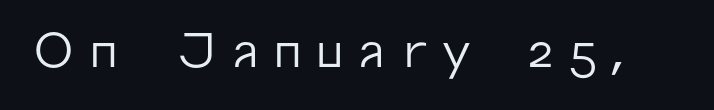
The image shows 49 px regular-weight sans-serif type, upright; set unusually wide letter spacing (+0.22 em), not underlined; low stroke contrast and a medium x-height.
